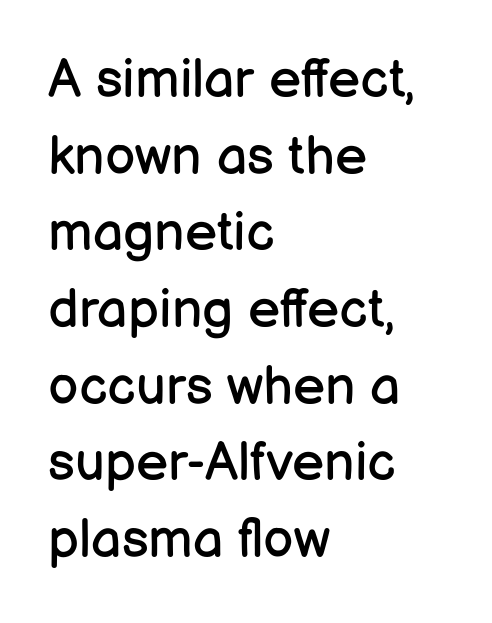
Q: Is the text bold? A: No.
Q: Is the text italic (slanted)? A: No, it is upright.
Q: Is the typeface a serif or a sans-serif typeface? A: Sans-serif.
Q: Is the text underlined? A: No.
Q: How is the paragraph aligned? A: Left-aligned.
Q: Is the spacing between letters normal or unusually wide? A: Normal.
Q: Is the spacing between lines tight, normal or loose? A: Normal.
Q: Width (condensed, normal, or wide)? A: Normal.
Q: Stroke contrast? A: Low.
Q: x-height? A: Medium.
Q: Monospaced? A: No.
